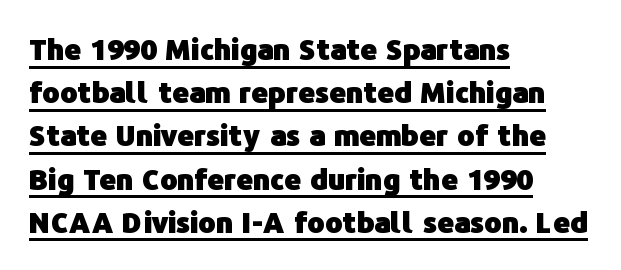
The image shows 29 px heavy sans-serif type, upright; set left-aligned, normal line spacing (1.49x), normal letter spacing, underlined; low stroke contrast and a medium x-height.
